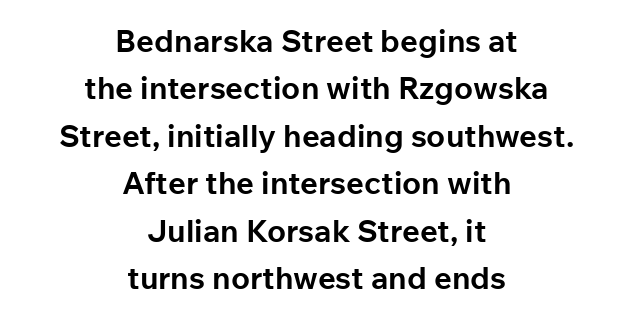
The image shows 31 px bold sans-serif type, upright; set centered, normal line spacing (1.53x), normal letter spacing, not underlined; low stroke contrast and a medium x-height.
